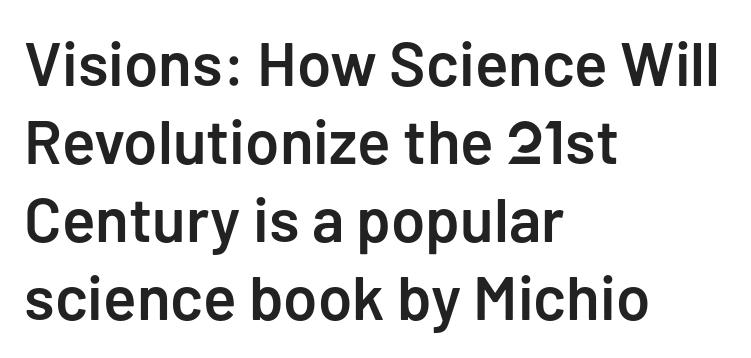
{"serif": "no", "italic": "no", "bold": "semi", "weight": "semibold", "width": "normal", "stroke_contrast": "low", "x_height": "medium", "monospaced": "no", "underline": "no", "align": "left", "line_spacing": "normal", "line_spacing_ratio": 1.26, "letter_spacing": "normal", "letter_spacing_em": 0.0, "glyph_px": 62}
